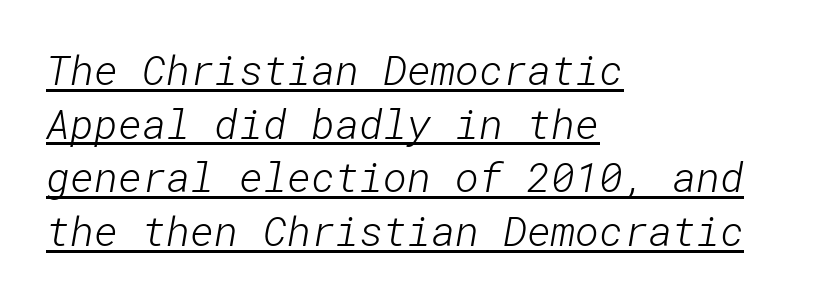
{"serif": "no", "bold": "no", "weight": "light", "width": "normal", "stroke_contrast": "low", "x_height": "medium", "underline": "yes", "align": "left", "line_spacing": "normal", "line_spacing_ratio": 1.31, "letter_spacing": "normal", "letter_spacing_em": 0.0, "glyph_px": 41}
